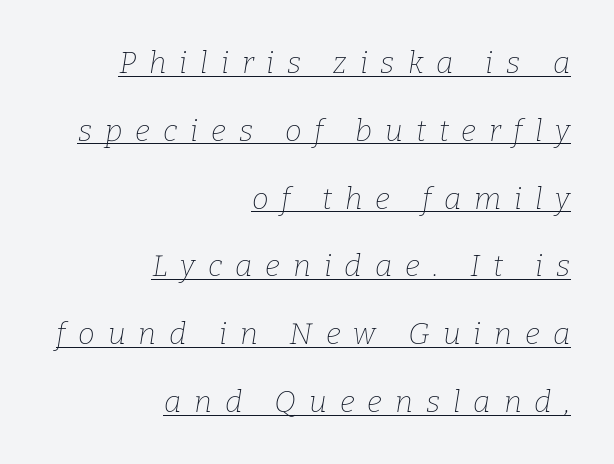
{"serif": "yes", "italic": "yes", "lean": "right", "slant_degrees": 9, "bold": "no", "weight": "thin", "width": "normal", "stroke_contrast": "low", "x_height": "medium", "monospaced": "no", "underline": "yes", "align": "right", "line_spacing": "loose", "line_spacing_ratio": 2.26, "letter_spacing": "wide", "letter_spacing_em": 0.43, "glyph_px": 30}
